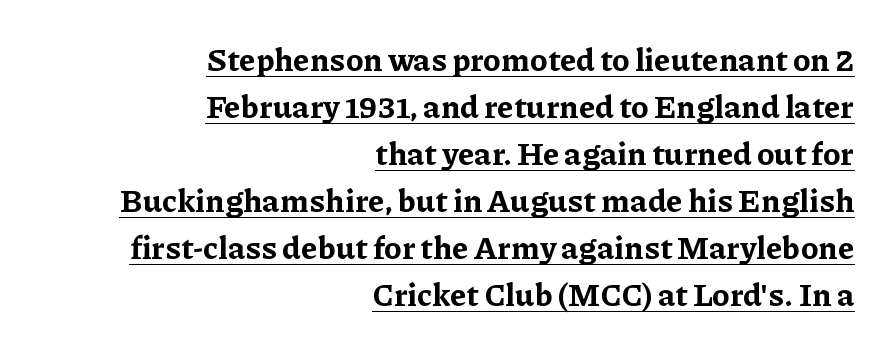
The glyphs are accompanied by a horizontal stroke just below them. Compared with typical paragraphs, the rows here are spaced about the same. Upright lettering throughout. Here the designer chose a conventional face with non-uniform glyph widths. Is the type bold? Yes — the strokes are clearly thick and heavy.
